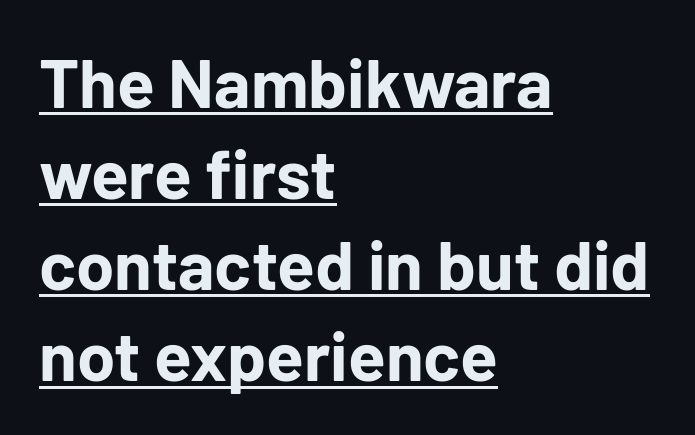
Vertical spacing — default. A typesetter would call this proportional, since set widths differ per character. Every stem runs plumb, perpendicular to the baseline. Heavy-handed strokes throughout: this text is bold. The glyphs are accompanied by a horizontal stroke just below them.
